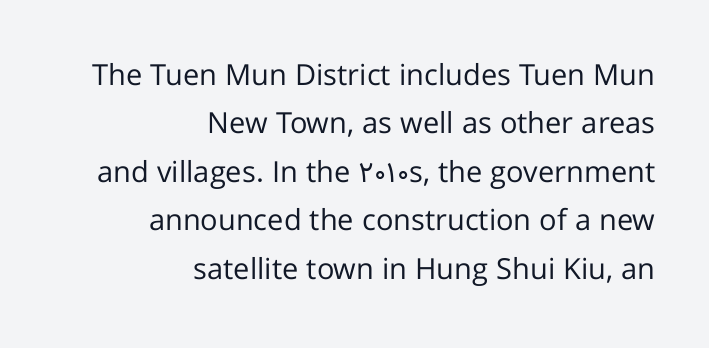
Q: Is the text bold? A: No.
Q: Is the text italic (slanted)? A: No, it is upright.
Q: Is the typeface a serif or a sans-serif typeface? A: Sans-serif.
Q: Is the text underlined? A: No.
Q: How is the paragraph aligned? A: Right-aligned.
Q: Is the spacing between letters normal or unusually wide? A: Normal.
Q: Is the spacing between lines tight, normal or loose? A: Normal.
Q: Width (condensed, normal, or wide)? A: Normal.
Q: Stroke contrast? A: Low.
Q: x-height? A: Medium.
Q: Monospaced? A: No.
